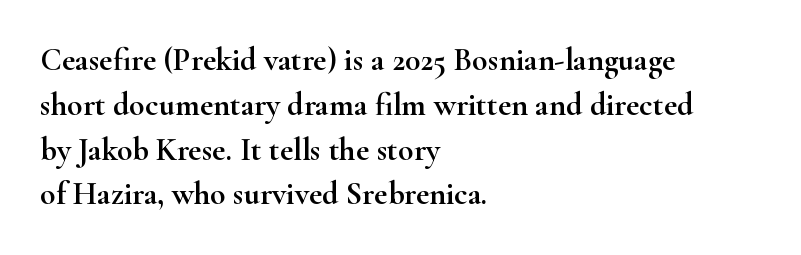
The image shows 32 px wide serif type, upright; set left-aligned, normal line spacing (1.4x), normal letter spacing, not underlined; high stroke contrast and a small x-height.
